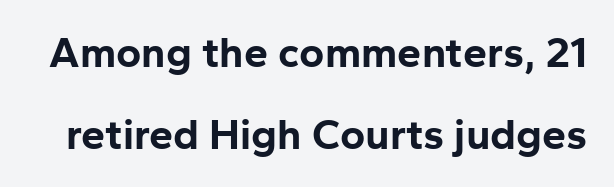
{"serif": "no", "italic": "no", "bold": "yes", "weight": "bold", "width": "normal", "stroke_contrast": "low", "x_height": "medium", "monospaced": "no", "underline": "no", "line_spacing": "loose", "line_spacing_ratio": 1.9, "letter_spacing": "normal", "letter_spacing_em": 0.0, "glyph_px": 43}
